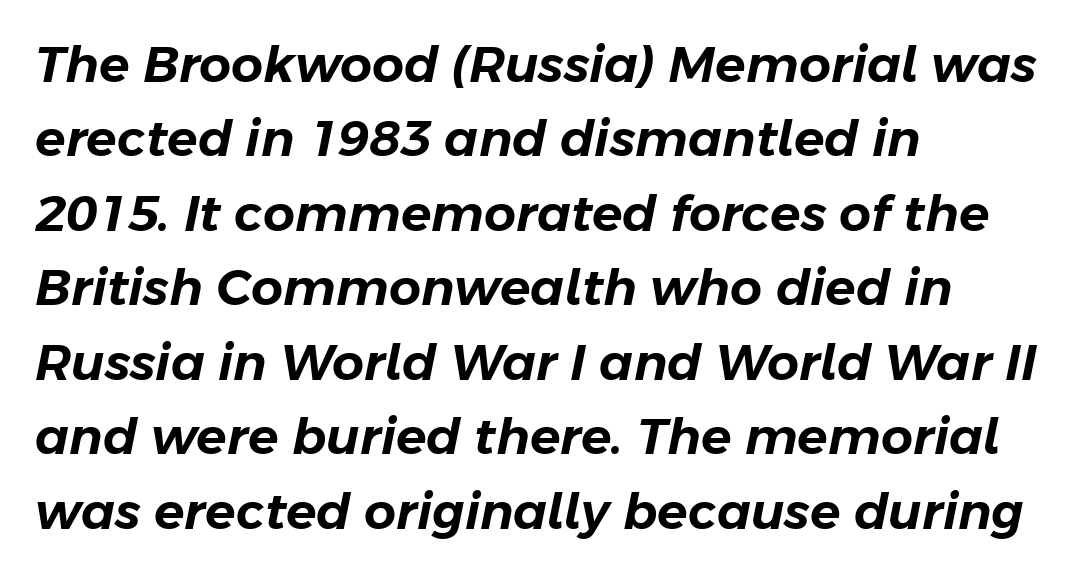
Think of a printed novel: that variable character pitch is what you see here. If you measured baseline to baseline, you'd find a middling distance. An italicized treatment has been applied to the whole sample. Words appear dense and cohesive because spacing is normal.
